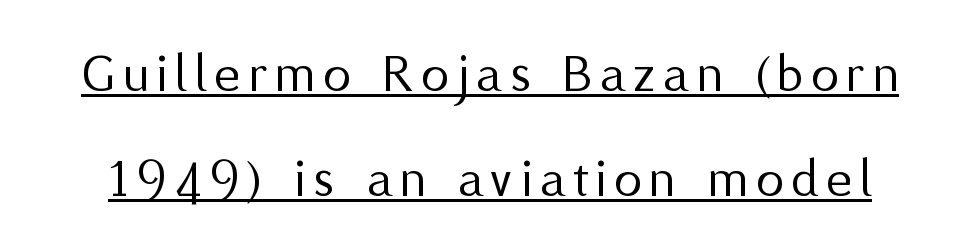
This sample has the flowing, uneven cadence of proportional lettering. Examine the stroke ends and you'll find no serifs. The words here are underlined. The face looks like a standard text weight, possibly lighter. Tall strokes in this sample are plumb rather than angled.
